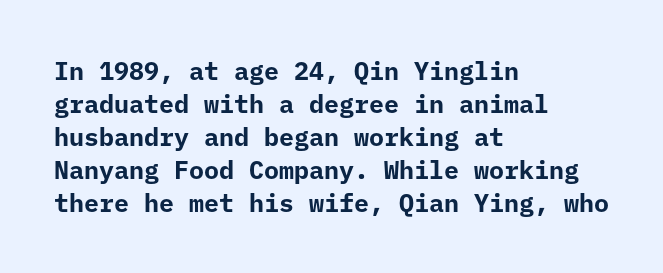
Q: Is the text bold? A: Yes.
Q: Is the text italic (slanted)? A: No, it is upright.
Q: Is the text underlined? A: No.
Q: How is the paragraph aligned? A: Left-aligned.
Q: Is the spacing between letters normal or unusually wide? A: Normal.
Q: Is the spacing between lines tight, normal or loose? A: Normal.
